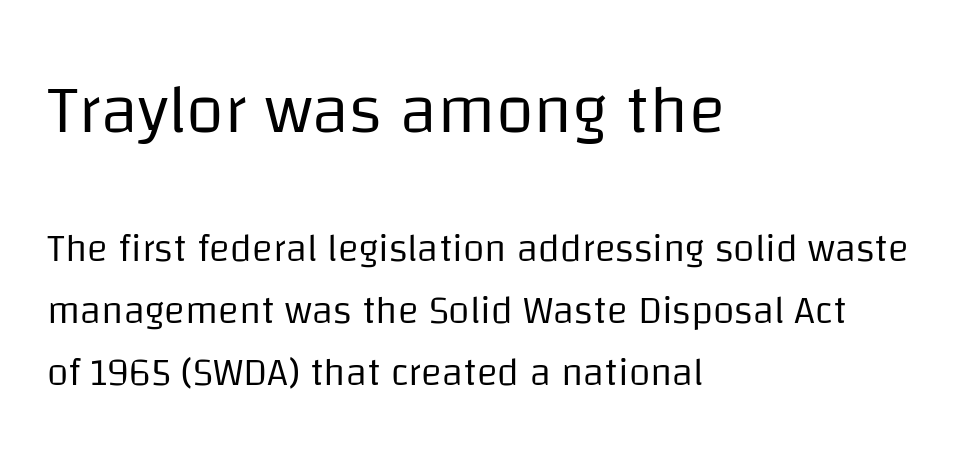
The image shows 69 px regular-weight sans-serif type, upright; set left-aligned, normal line spacing (1.6x), normal letter spacing, not underlined; the first (top) block is 1.77x larger; low stroke contrast and a large x-height.
